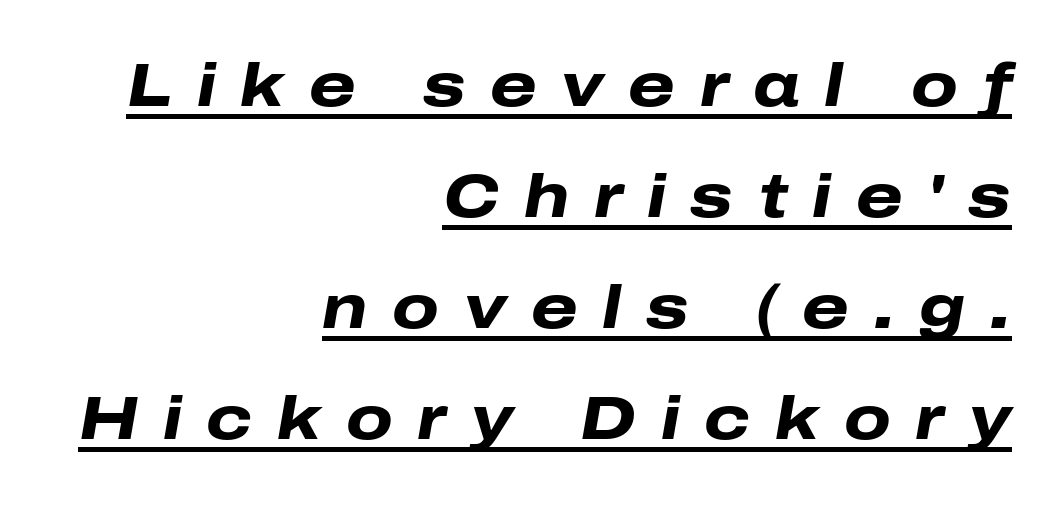
Q: Is the text bold? A: Yes.
Q: Is the text italic (slanted)? A: Yes, it leans right by about 10 degrees.
Q: Is the text underlined? A: Yes.
Q: How is the paragraph aligned? A: Right-aligned.
Q: Is the spacing between letters normal or unusually wide? A: Unusually wide.
Q: Width (condensed, normal, or wide)? A: Wide.
Q: Stroke contrast? A: Low.
Q: x-height? A: Medium.
Q: Monospaced? A: No.
